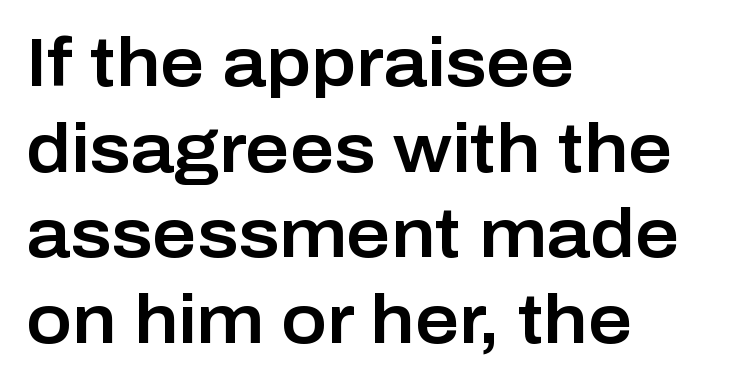
{"serif": "no", "italic": "no", "width": "normal", "stroke_contrast": "low", "x_height": "medium", "monospaced": "no", "underline": "no", "align": "left", "line_spacing": "normal", "line_spacing_ratio": 1.26, "letter_spacing": "normal", "letter_spacing_em": 0.0, "glyph_px": 68}
